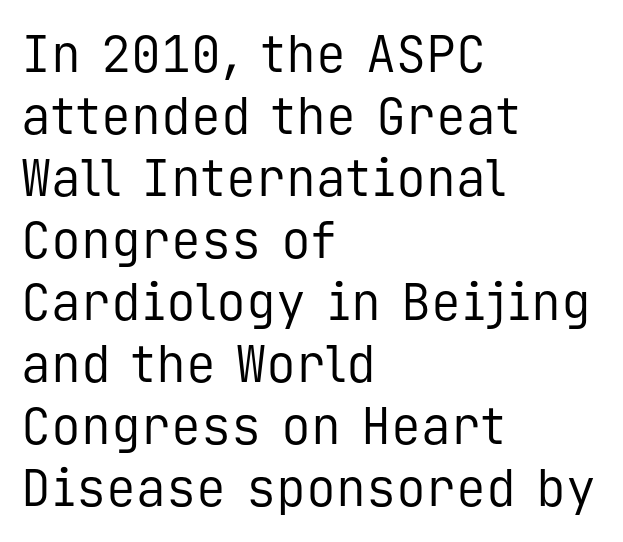
Q: Is the text bold? A: No.
Q: Is the text italic (slanted)? A: No, it is upright.
Q: Is the typeface a serif or a sans-serif typeface? A: Sans-serif.
Q: Is the text underlined? A: No.
Q: How is the paragraph aligned? A: Left-aligned.
Q: Is the spacing between letters normal or unusually wide? A: Normal.
Q: Width (condensed, normal, or wide)? A: Normal.
Q: Stroke contrast? A: Low.
Q: x-height? A: Medium.
Q: Monospaced? A: Yes.
